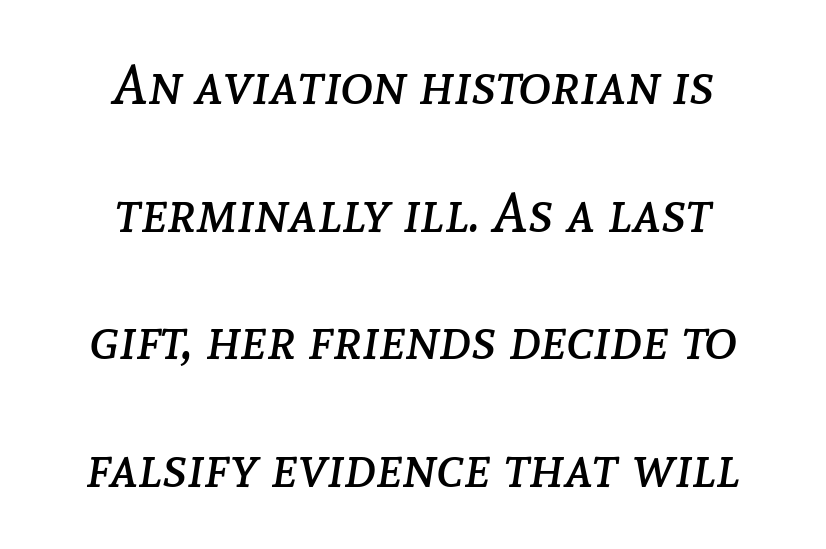
Does the copy run flush right? No — it is centered line by line. The typography opts for an oblique posture over an upright one. Interline gaps are noticeably wide in this sample. Glyph-to-glyph distance matches everyday printed text. The typeface has the unassuming heft of standard copy or less. You could not count columns in this text — the font is proportionally spaced.
